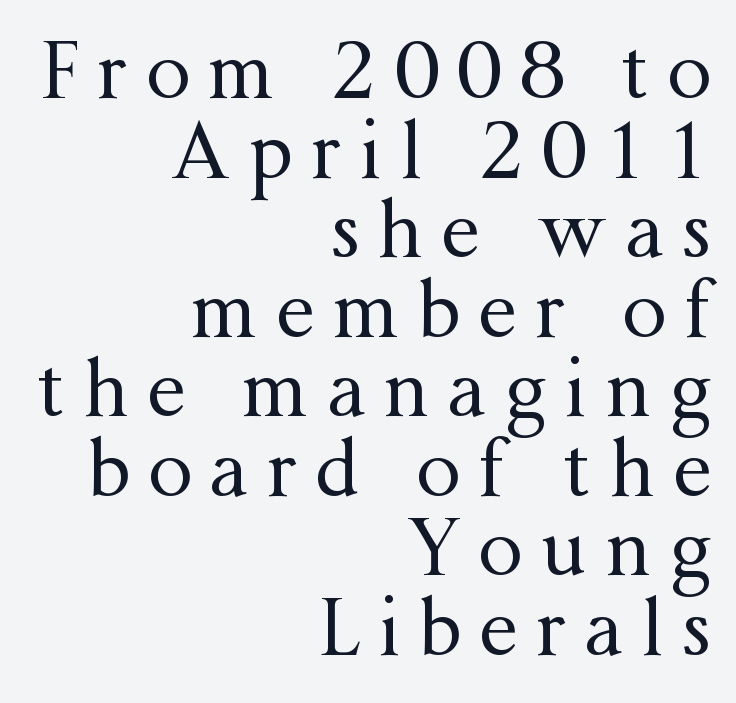
{"serif": "yes", "italic": "no", "bold": "no", "weight": "regular", "width": "normal", "stroke_contrast": "medium", "x_height": "medium", "monospaced": "no", "underline": "no", "align": "right", "line_spacing": "tight", "line_spacing_ratio": 1.02, "letter_spacing": "wide", "letter_spacing_em": 0.24, "glyph_px": 78}
